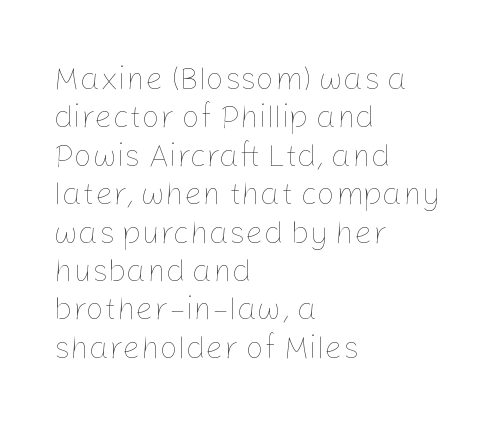
{"italic": "no", "bold": "no", "weight": "thin", "width": "normal", "stroke_contrast": "low", "x_height": "medium", "monospaced": "no", "underline": "no", "align": "left", "line_spacing_ratio": 1.2, "letter_spacing": "normal", "letter_spacing_em": 0.0, "glyph_px": 32}
